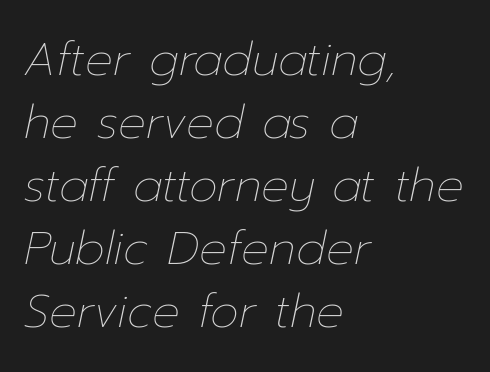
Here the glyphs are tracked normally, forming tight word shapes. Each letter keeps its own natural width here, so spacing adapts to shape. Italic? Definitely — the glyphs are oblique. The vertical gap from one line to the next is medium.
